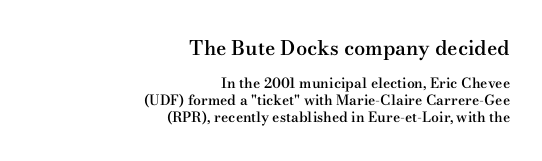
{"italic": "no", "bold": "semi", "underline": "no", "align": "right", "line_spacing_ratio": 1.21, "letter_spacing": "normal", "letter_spacing_em": 0.0, "larger_block": "first", "size_ratio": 1.43, "glyph_px": 20}
